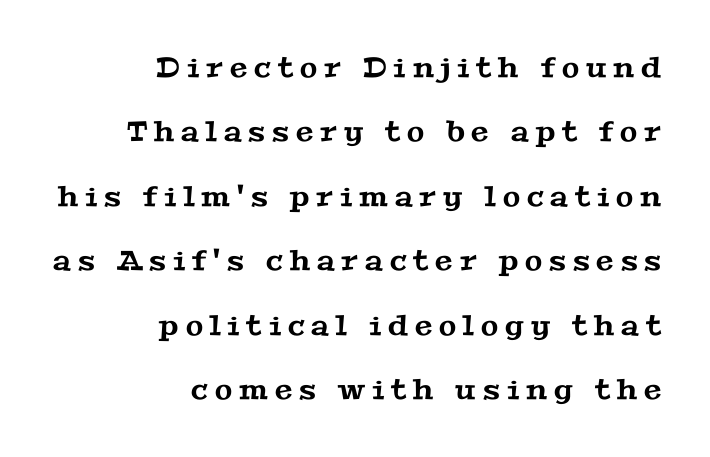
Is this a fixed-width face? No — the glyphs have proportional, varying widths. Casual observation: everything's shoved over to the right. Type style note: has serifs. Compared with typical body copy, the letter spacing here is much looser.
